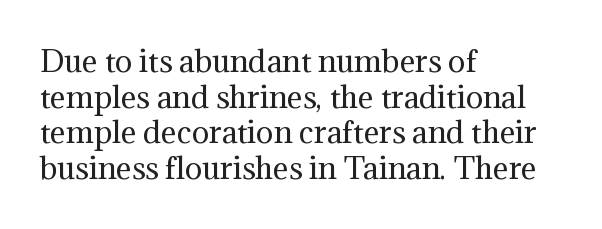
The image shows 29 px regular-weight serif type, upright; set left-aligned, line spacing 1.23x, normal letter spacing, not underlined; medium stroke contrast and a medium x-height.
